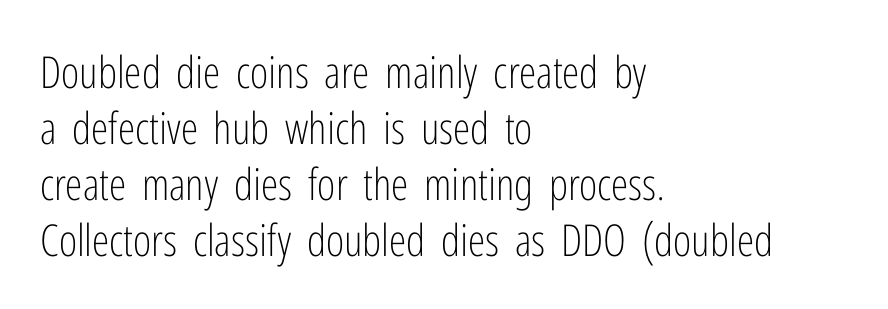
The image shows 44 px light, condensed sans-serif type, upright; set left-aligned, normal line spacing (1.27x), normal letter spacing, not underlined; low stroke contrast and a medium x-height.
